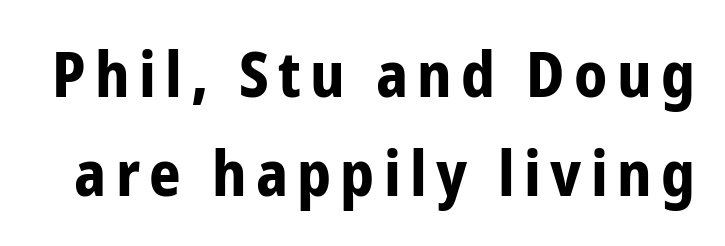
Q: Is the text bold? A: Yes.
Q: Is the text italic (slanted)? A: No, it is upright.
Q: Is the typeface a serif or a sans-serif typeface? A: Sans-serif.
Q: Is the text underlined? A: No.
Q: Is the spacing between lines tight, normal or loose? A: Normal.
Q: Width (condensed, normal, or wide)? A: Condensed.
Q: Stroke contrast? A: Low.
Q: x-height? A: Medium.
Q: Monospaced? A: No.
